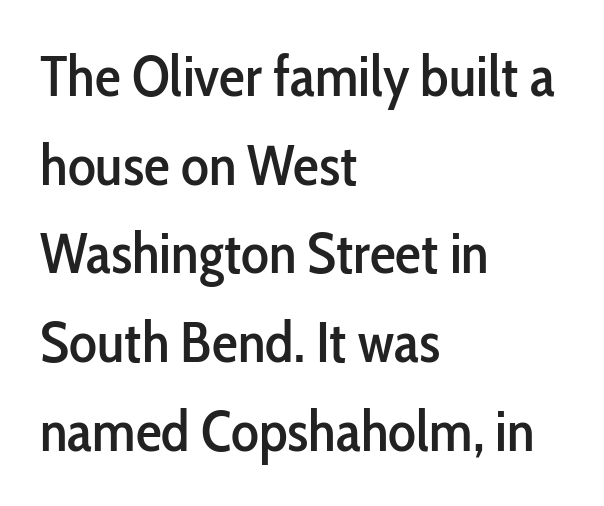
The image shows 58 px condensed sans-serif type, upright; set left-aligned, normal line spacing (1.53x), normal letter spacing, not underlined; low stroke contrast and a medium x-height.
